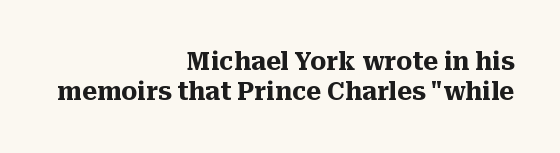
{"italic": "no", "bold": "yes", "underline": "no", "align": "right", "line_spacing_ratio": 1.19, "letter_spacing": "normal", "letter_spacing_em": 0.0, "glyph_px": 25}
